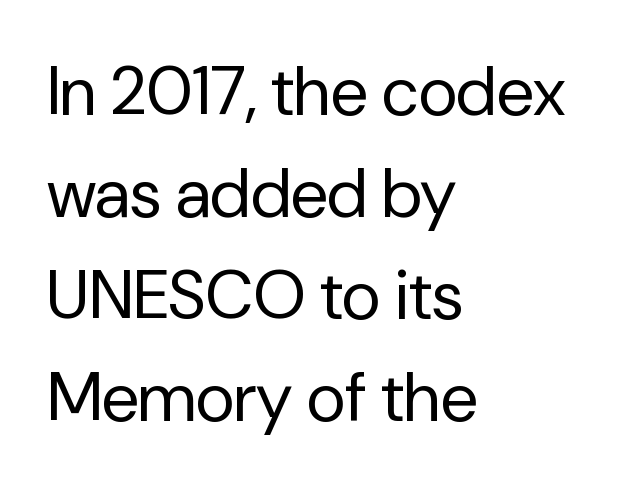
Q: Is the text bold? A: No.
Q: Is the text italic (slanted)? A: No, it is upright.
Q: Is the typeface a serif or a sans-serif typeface? A: Sans-serif.
Q: Is the text underlined? A: No.
Q: How is the paragraph aligned? A: Left-aligned.
Q: Is the spacing between letters normal or unusually wide? A: Normal.
Q: Is the spacing between lines tight, normal or loose? A: Normal.
Q: Width (condensed, normal, or wide)? A: Normal.
Q: Stroke contrast? A: Low.
Q: x-height? A: Medium.
Q: Monospaced? A: No.
